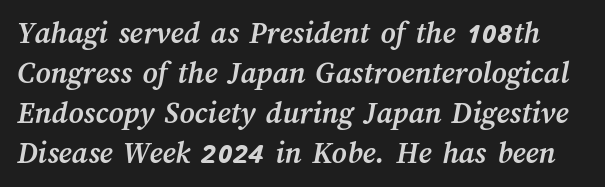
Q: Is the text bold? A: Yes.
Q: Is the text underlined? A: No.
Q: Is the spacing between letters normal or unusually wide? A: Normal.
Q: Is the spacing between lines tight, normal or loose? A: Normal.
Q: Width (condensed, normal, or wide)? A: Normal.
Q: Stroke contrast? A: Medium.
Q: x-height? A: Medium.
Q: Monospaced? A: No.
